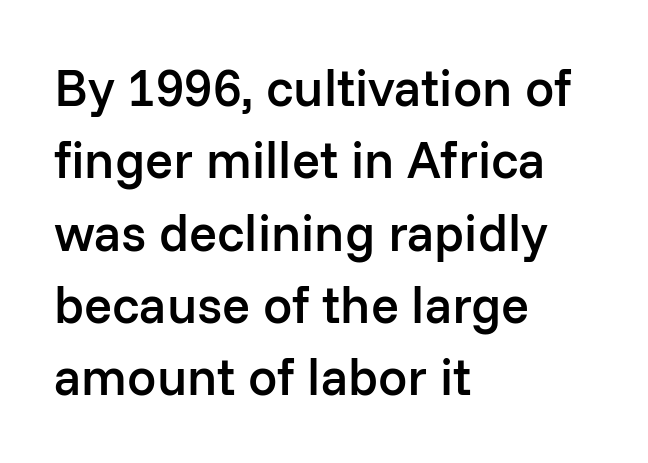
This sample keeps an unexceptional amount of space between lines. Bold? Not quite — semibold, heavier than regular but stopping short. The glyphs in this specimen are sans serif. Is the letter spacing exaggerated? No — it looks like the ordinary default.
